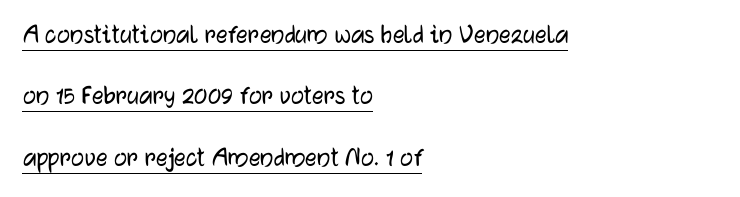
{"serif": "no", "italic": "no", "width": "normal", "stroke_contrast": "low", "x_height": "medium", "monospaced": "no", "underline": "yes", "align": "left", "line_spacing": "loose", "line_spacing_ratio": 2.12, "letter_spacing": "normal", "letter_spacing_em": 0.0, "glyph_px": 29}
